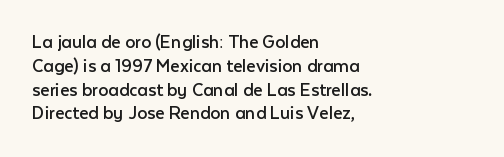
The typography opts for an upright posture over an oblique one. Glyph-to-glyph distance matches everyday printed text. The cut favours lightness, reaching ordinary text weight at its darkest. The zone under the glyphs is completely vacant. Left-aligned paragraph, ragged on the right.
